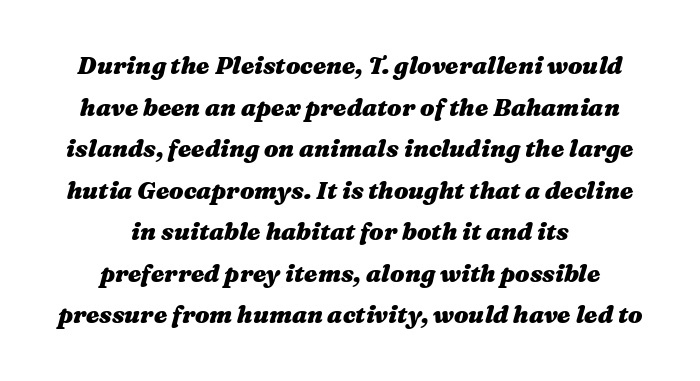
{"italic": "yes", "lean": "right", "slant_degrees": 16, "bold": "yes", "underline": "no", "align": "center", "line_spacing_ratio": 1.73, "letter_spacing": "normal", "letter_spacing_em": 0.0, "glyph_px": 24}
